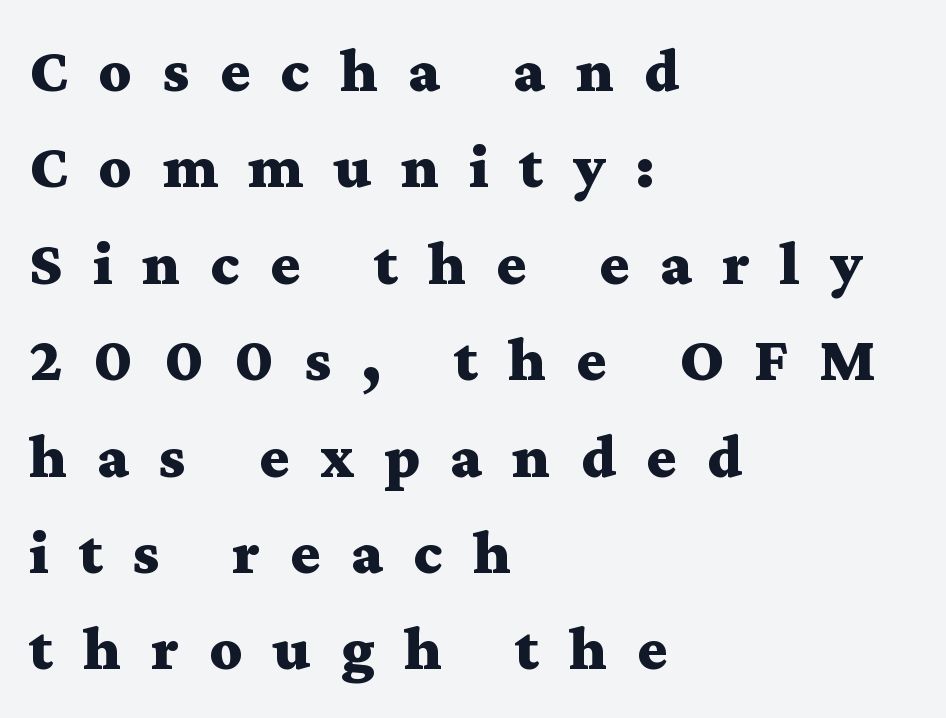
Q: Is the text bold? A: Yes.
Q: Is the text italic (slanted)? A: No, it is upright.
Q: Is the typeface a serif or a sans-serif typeface? A: Serif.
Q: Is the text underlined? A: No.
Q: How is the paragraph aligned? A: Left-aligned.
Q: Is the spacing between letters normal or unusually wide? A: Unusually wide.
Q: Is the spacing between lines tight, normal or loose? A: Normal.
Q: Width (condensed, normal, or wide)? A: Wide.
Q: Stroke contrast? A: Medium.
Q: x-height? A: Medium.
Q: Monospaced? A: No.
